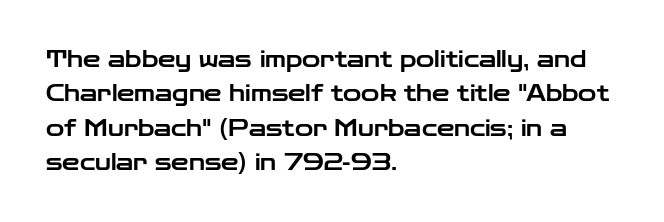
Teacher's note: observe the even left margin — that is flush-left alignment. The passage shown has conventional tracking throughout. It's the straight-up-and-down kind of type. The block of text has a typical density, with ordinary space between rows. The area under the type is left untouched.
